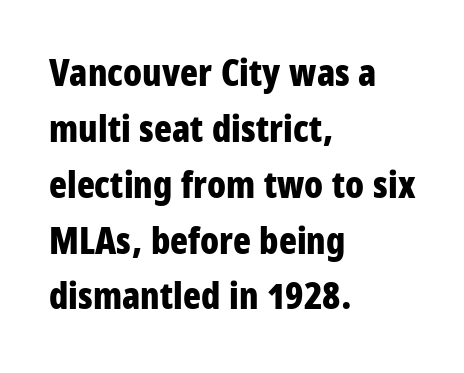
The image shows 37 px bold, condensed sans-serif type, upright; set left-aligned, normal line spacing (1.51x), normal letter spacing, not underlined; low stroke contrast and a large x-height.
